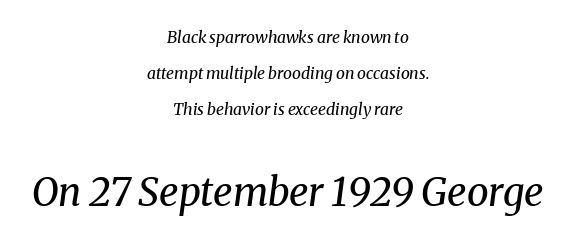
Q: Is the text bold? A: No.
Q: Is the text italic (slanted)? A: Yes, it leans right by about 8 degrees.
Q: Is the typeface a serif or a sans-serif typeface? A: Serif.
Q: Is the text underlined? A: No.
Q: How is the paragraph aligned? A: Centered.
Q: Is the spacing between letters normal or unusually wide? A: Normal.
Q: Is the spacing between lines tight, normal or loose? A: Loose.
Q: Which block of text is set in a larger size, the first (top) or the second (bottom)? A: The second (bottom) one.
Q: Width (condensed, normal, or wide)? A: Normal.
Q: Stroke contrast? A: Medium.
Q: x-height? A: Medium.
Q: Monospaced? A: No.
